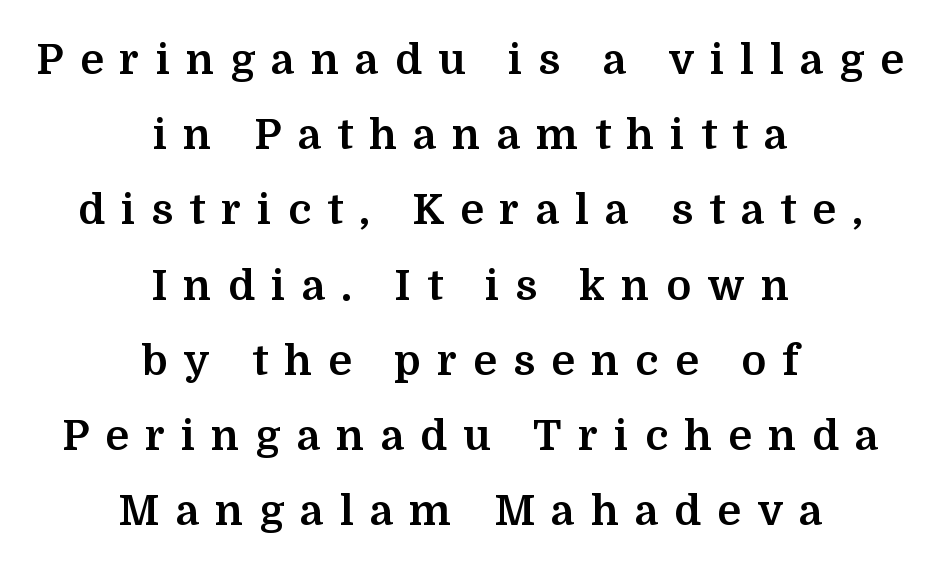
{"serif": "yes", "italic": "no", "bold": "yes", "weight": "bold", "width": "normal", "stroke_contrast": "medium", "x_height": "medium", "monospaced": "no", "underline": "no", "align": "center", "line_spacing_ratio": 1.79, "letter_spacing": "wide", "letter_spacing_em": 0.39, "glyph_px": 42}
